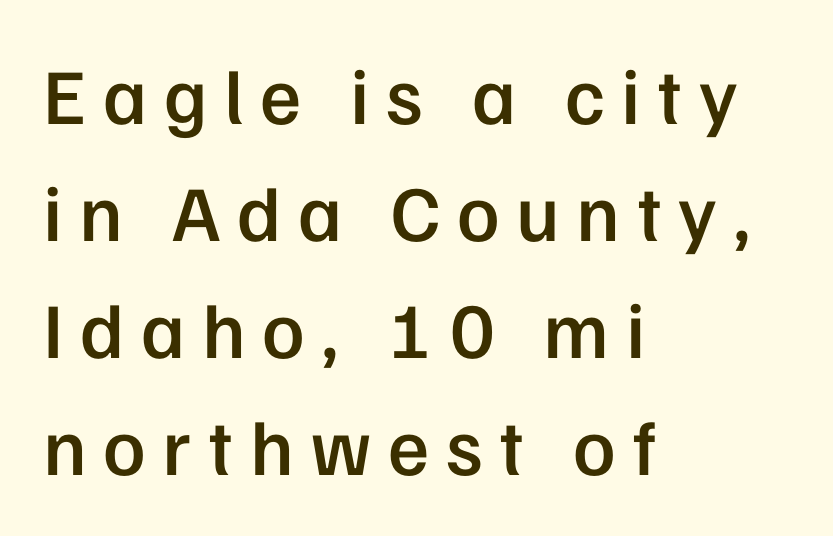
{"serif": "no", "italic": "no", "bold": "semi", "weight": "semibold", "width": "normal", "stroke_contrast": "low", "x_height": "medium", "monospaced": "no", "underline": "no", "align": "left", "line_spacing": "normal", "line_spacing_ratio": 1.48, "letter_spacing": "wide", "letter_spacing_em": 0.21, "glyph_px": 79}
